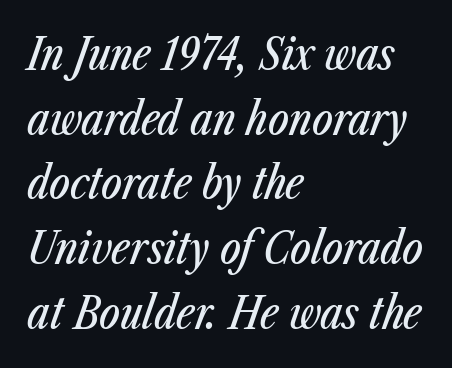
Q: Is the text italic (slanted)? A: Yes, it leans right by about 23 degrees.
Q: Is the text underlined? A: No.
Q: How is the paragraph aligned? A: Left-aligned.
Q: Is the spacing between letters normal or unusually wide? A: Normal.
Q: Is the spacing between lines tight, normal or loose? A: Normal.
Q: Width (condensed, normal, or wide)? A: Condensed.
Q: Stroke contrast? A: Low.
Q: x-height? A: Medium.
Q: Monospaced? A: No.
